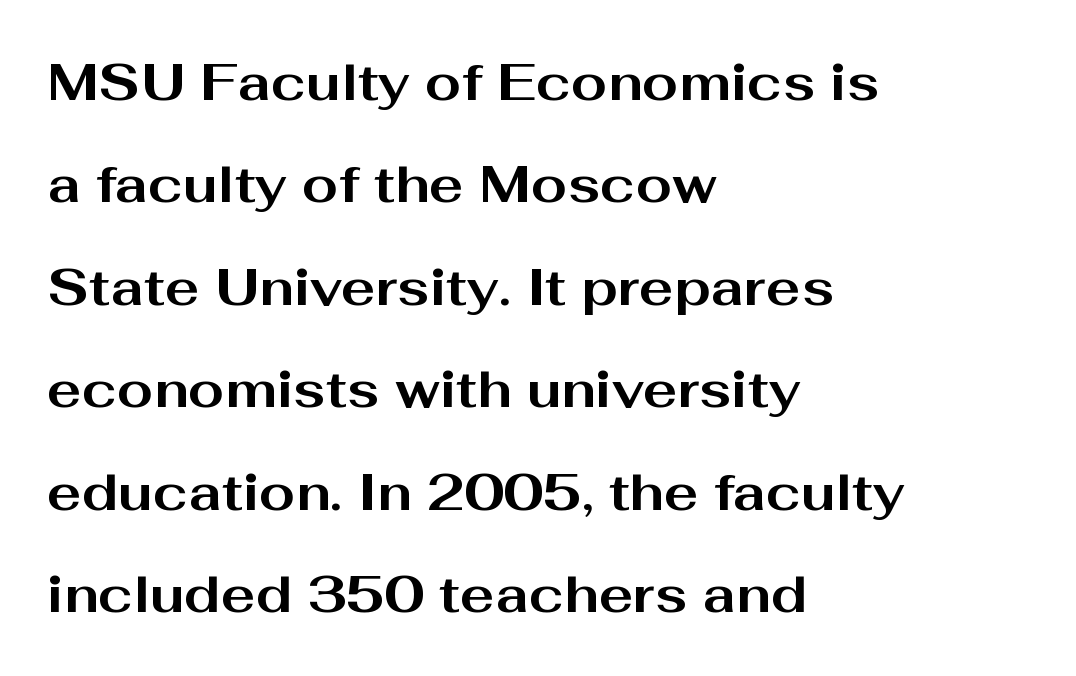
{"serif": "no", "italic": "no", "bold": "yes", "weight": "bold", "width": "wide", "stroke_contrast": "medium", "x_height": "medium", "monospaced": "no", "underline": "no", "align": "left", "line_spacing": "loose", "line_spacing_ratio": 1.97, "letter_spacing": "normal", "letter_spacing_em": 0.0, "glyph_px": 52}
